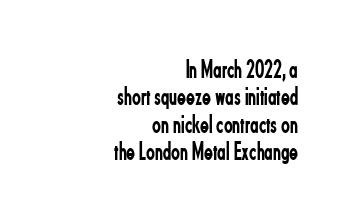
The image shows 26 px text type, upright; set right-aligned, tight line spacing (1.05x), normal letter spacing, not underlined.
